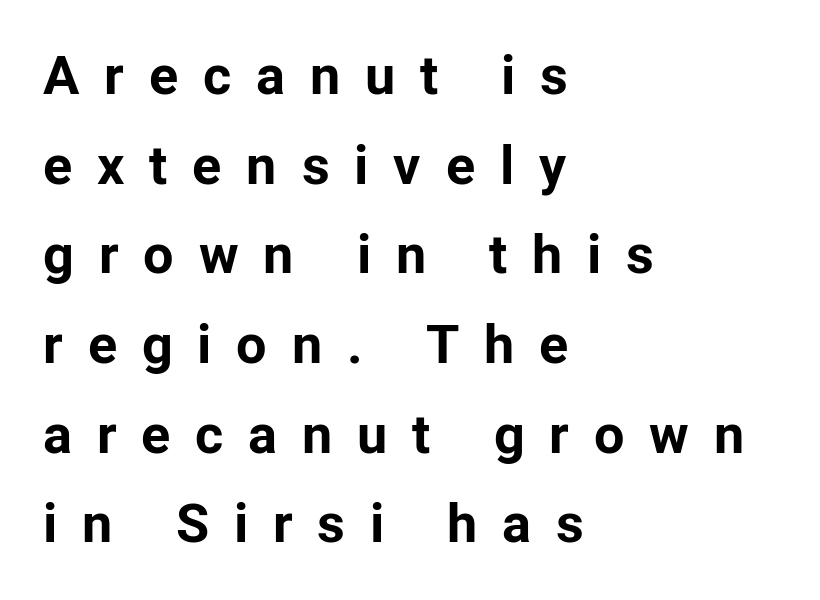
Here the glyphs are tracked loosely, breaking word shapes into spaced letters. Every letter is thick-stroked: bold, no question. Look at the bottom of the vertical strokes: they stop flat, with no serifs. Rule under the text: the space is simply empty.
